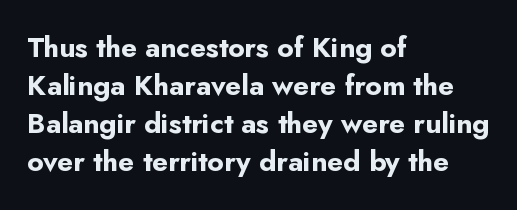
Examine the stroke ends and you'll find no serifs. The letters stand upright; this is a roman face. These lines keep a tight, regular rhythm from letter to letter. The passage shown is typed in a proportional face where columns would drift. Successive baselines arrive at the customary interval.
